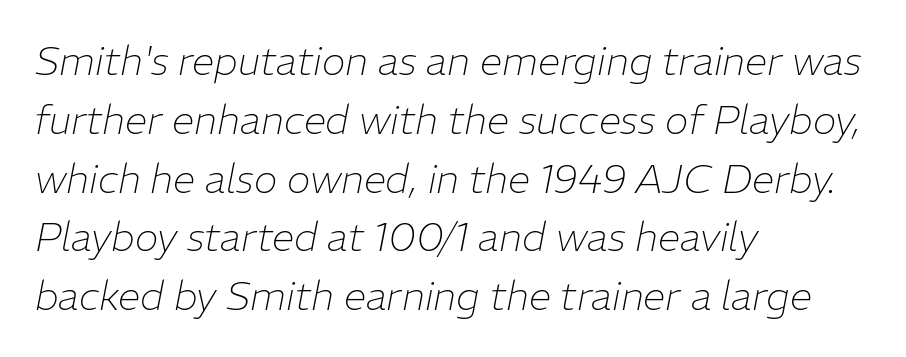
{"italic": "yes", "lean": "right", "slant_degrees": 11, "bold": "no", "weight": "thin", "width": "normal", "stroke_contrast": "low", "x_height": "medium", "monospaced": "no", "underline": "no", "align": "left", "line_spacing": "normal", "line_spacing_ratio": 1.47, "letter_spacing": "normal", "letter_spacing_em": 0.0, "glyph_px": 40}
